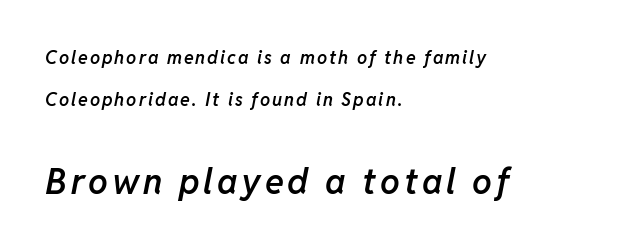
The image shows 35 px semibold type, italic (leaning right); set left-aligned, loose line spacing (2.35x), not underlined; the second (bottom) block is 1.94x larger; low stroke contrast and a medium x-height.
